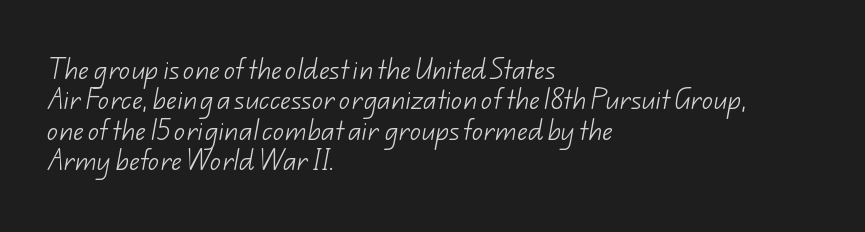
{"bold": "no", "underline": "no", "align": "left", "line_spacing": "normal", "line_spacing_ratio": 1.32, "letter_spacing": "normal", "letter_spacing_em": 0.0, "glyph_px": 23}
